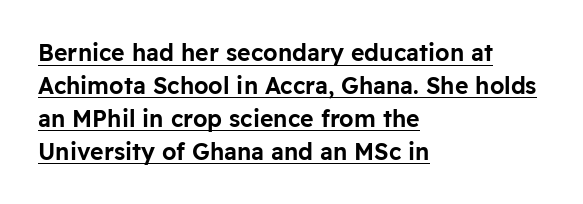
Vertically, the passage feels balanced, rows spaced as you'd expect. This sample uses an upright cut, with every glyph sitting square on the baseline. Beneath each row of characters lies a ruled line. Tracking here is standard; glyphs follow each other at the usual distance. Typeset ragged right — the left edge is the straight one.
